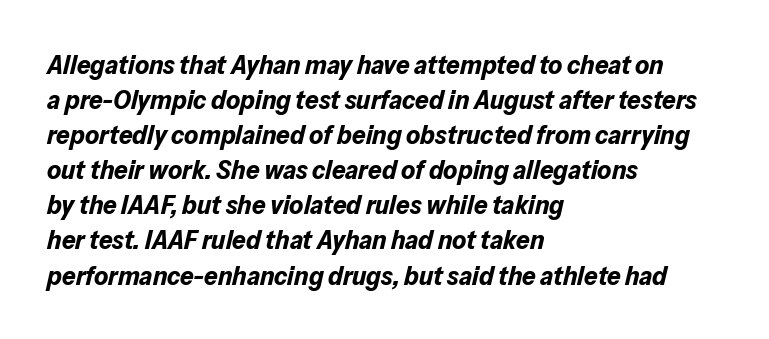
{"italic": "yes", "lean": "right", "slant_degrees": 13, "bold": "yes", "underline": "no", "align": "left", "line_spacing": "normal", "line_spacing_ratio": 1.3, "letter_spacing": "normal", "letter_spacing_em": 0.0, "glyph_px": 27}
